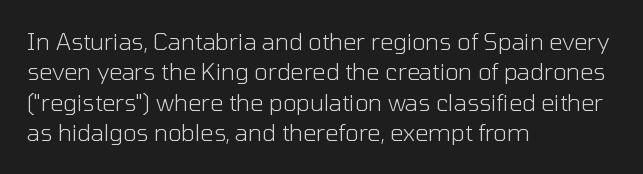
The space directly below the letters is spotless. Caption: standard tracking, unaltered. Vertically, the passage feels balanced, rows spaced as you'd expect. Does the lettering tilt? It doesn't — this is upright.
